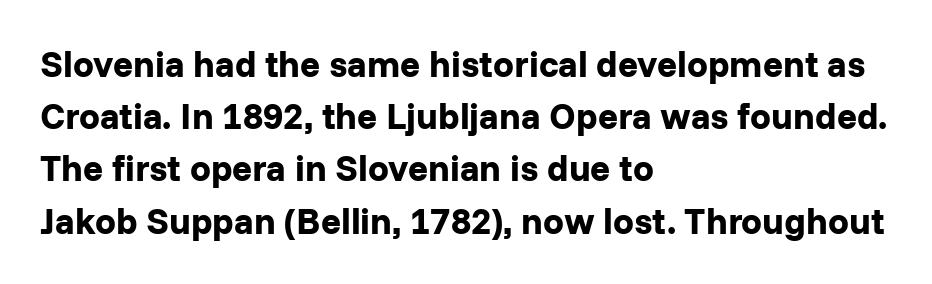
Q: Is the text bold? A: Yes.
Q: Is the text italic (slanted)? A: No, it is upright.
Q: Is the typeface a serif or a sans-serif typeface? A: Sans-serif.
Q: Is the text underlined? A: No.
Q: How is the paragraph aligned? A: Left-aligned.
Q: Is the spacing between letters normal or unusually wide? A: Normal.
Q: Is the spacing between lines tight, normal or loose? A: Normal.
Q: Width (condensed, normal, or wide)? A: Normal.
Q: Stroke contrast? A: Low.
Q: x-height? A: Medium.
Q: Monospaced? A: No.
